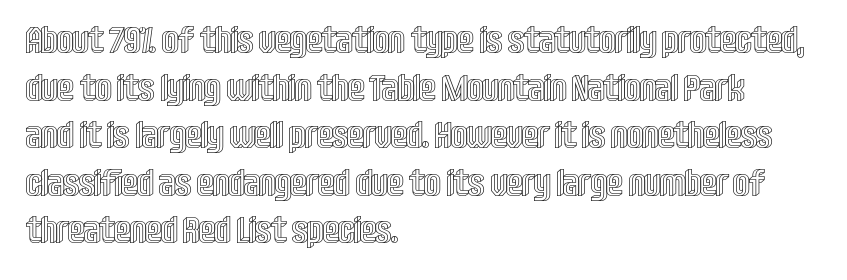
{"italic": "no", "width": "condensed", "x_height": "large", "monospaced": "no", "underline": "no", "align": "left", "line_spacing": "normal", "line_spacing_ratio": 1.32, "letter_spacing": "normal", "letter_spacing_em": 0.0, "glyph_px": 36}
